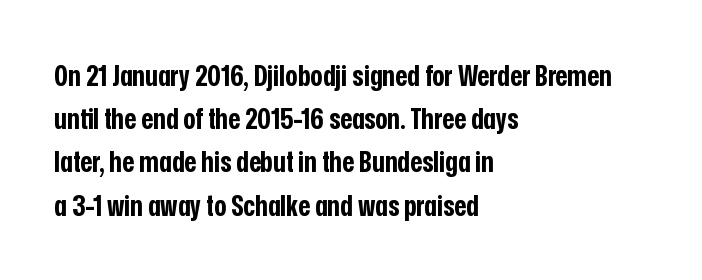
If you drew a ruler down the left edge, every line would touch it. Proportional: the letters do not fall into vertical columns. A full-strength bold gives these letters their thick strokes. You can tell from the bare stems that sans-serif type was used. The horizontal fit of the characters is conventional and even.
